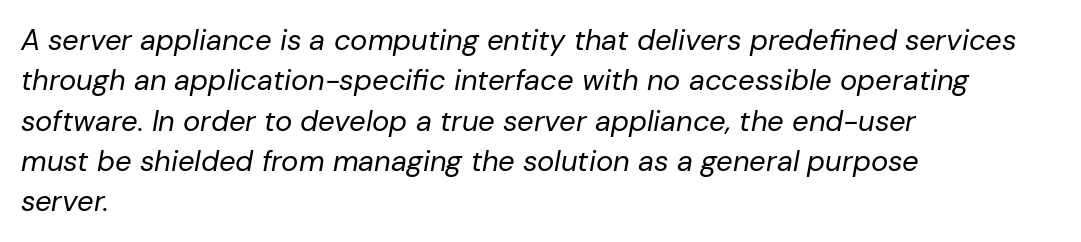
Q: Is the text bold? A: No.
Q: Is the text italic (slanted)? A: Yes, it leans right by about 10 degrees.
Q: Is the text underlined? A: No.
Q: How is the paragraph aligned? A: Left-aligned.
Q: Is the spacing between letters normal or unusually wide? A: Normal.
Q: Is the spacing between lines tight, normal or loose? A: Normal.
Q: Width (condensed, normal, or wide)? A: Normal.
Q: Stroke contrast? A: Low.
Q: x-height? A: Medium.
Q: Monospaced? A: No.
